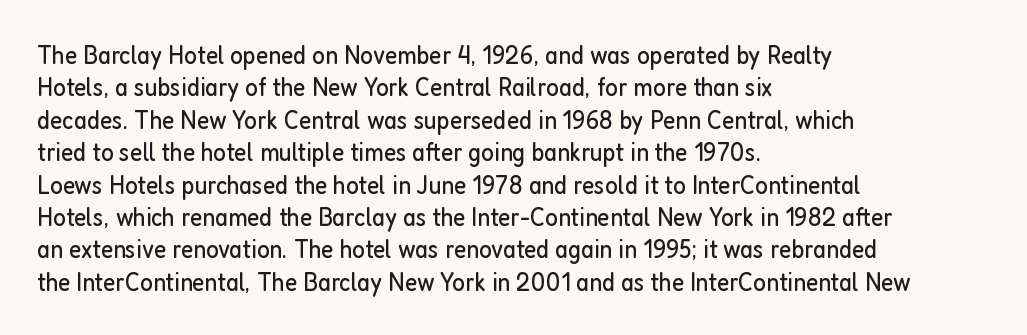
Q: Is the text bold? A: No.
Q: Is the text italic (slanted)? A: No, it is upright.
Q: Is the text underlined? A: No.
Q: How is the paragraph aligned? A: Left-aligned.
Q: Is the spacing between letters normal or unusually wide? A: Normal.
